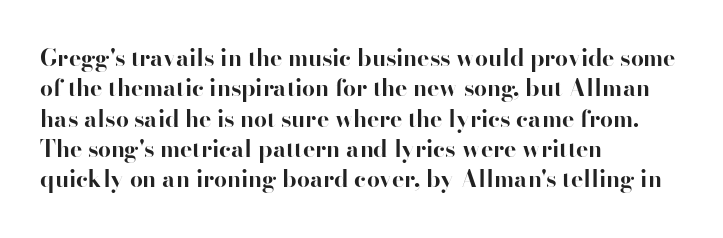
{"italic": "no", "bold": "yes", "underline": "no", "align": "left", "line_spacing": "normal", "line_spacing_ratio": 1.32, "letter_spacing": "normal", "letter_spacing_em": 0.0, "glyph_px": 23}
